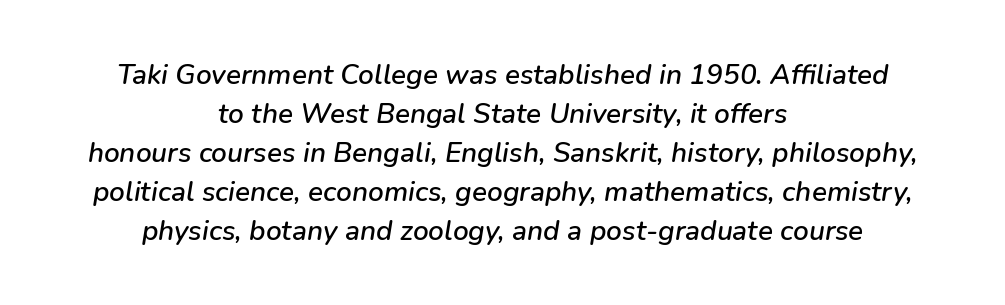
Here the designer chose a conventional face with non-uniform glyph widths. Casual observation: everything's sitting right in the middle. Glyph-to-glyph distance matches everyday printed text. Horizontal bands of white between lines are of average thickness.
